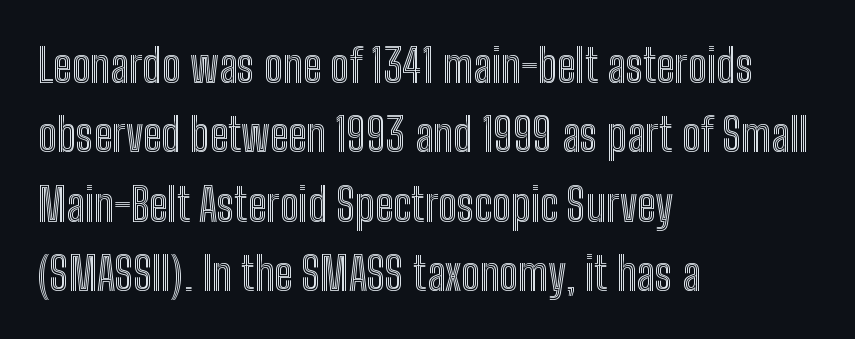
{"italic": "no", "width": "condensed", "x_height": "medium", "monospaced": "no", "underline": "no", "align": "left", "line_spacing": "normal", "line_spacing_ratio": 1.54, "letter_spacing": "normal", "letter_spacing_em": 0.0, "glyph_px": 45}
